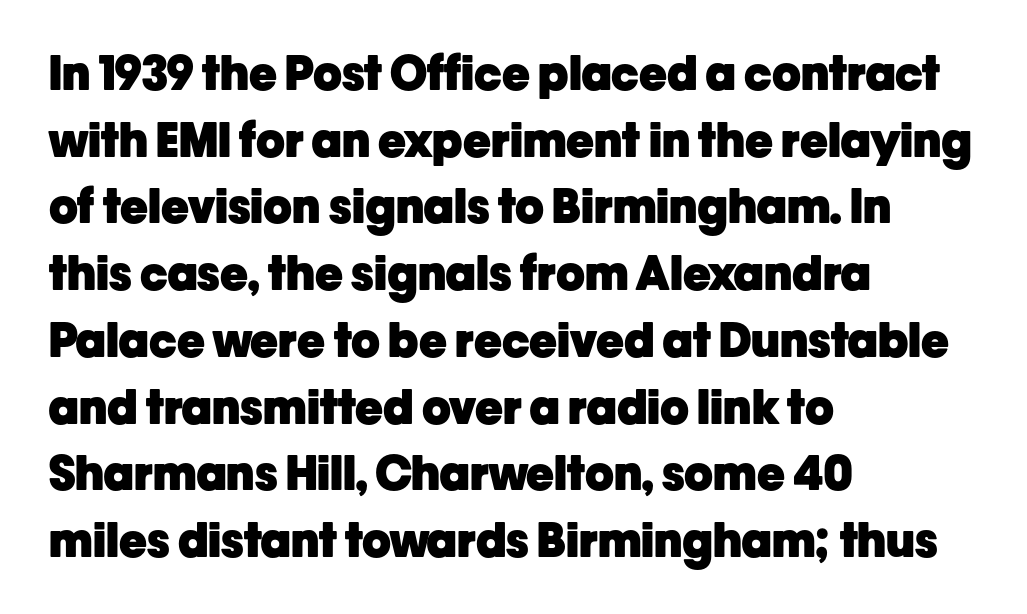
{"serif": "no", "italic": "no", "bold": "yes", "weight": "heavy", "width": "normal", "stroke_contrast": "low", "x_height": "medium", "monospaced": "no", "underline": "no", "align": "left", "line_spacing": "normal", "line_spacing_ratio": 1.42, "letter_spacing": "normal", "letter_spacing_em": 0.0, "glyph_px": 47}
